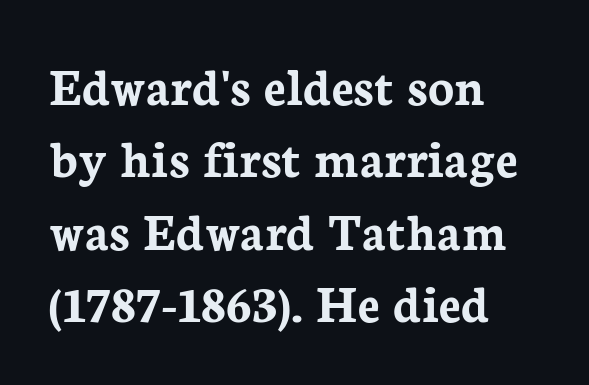
{"serif": "yes", "italic": "no", "bold": "yes", "weight": "semibold", "width": "normal", "stroke_contrast": "low", "x_height": "medium", "monospaced": "no", "underline": "no", "align": "left", "line_spacing": "normal", "line_spacing_ratio": 1.34, "letter_spacing": "normal", "letter_spacing_em": 0.0, "glyph_px": 54}
